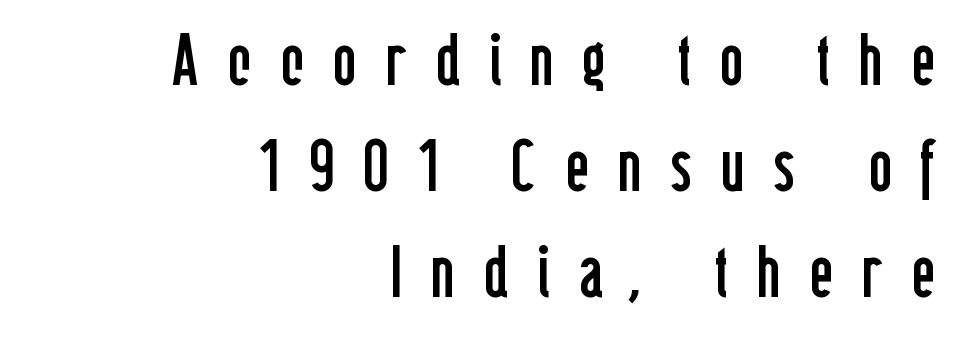
The image shows 73 px regular-weight, condensed sans-serif type, upright; set right-aligned, normal line spacing (1.45x), unusually wide letter spacing (+0.39 em), not underlined; low stroke contrast and a medium x-height.
